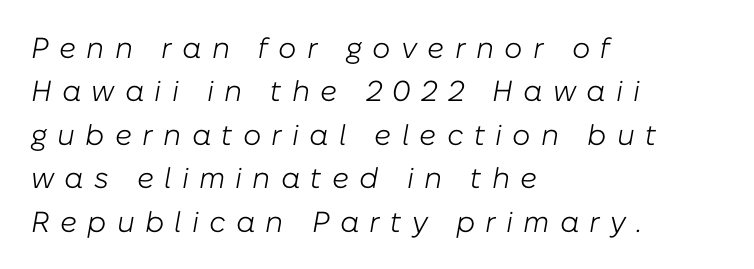
{"italic": "yes", "lean": "right", "slant_degrees": 10, "bold": "no", "weight": "light", "width": "normal", "stroke_contrast": "low", "x_height": "medium", "monospaced": "no", "underline": "no", "align": "left", "line_spacing": "normal", "line_spacing_ratio": 1.5, "letter_spacing": "wide", "letter_spacing_em": 0.35, "glyph_px": 29}
